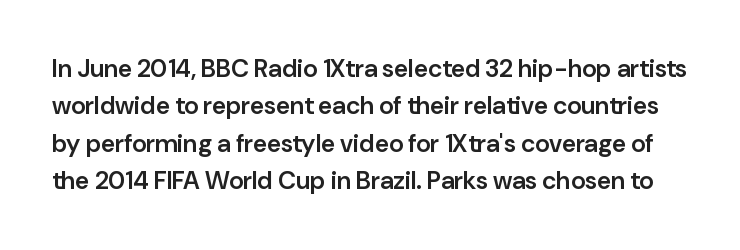
Q: Is the text bold? A: Semi-bold.
Q: Is the text italic (slanted)? A: No, it is upright.
Q: Is the text underlined? A: No.
Q: Is the spacing between letters normal or unusually wide? A: Normal.
Q: Is the spacing between lines tight, normal or loose? A: Normal.
